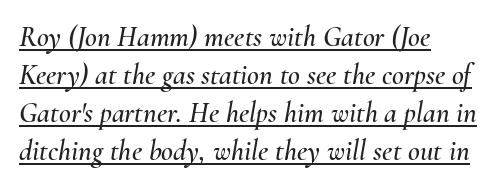
{"italic": "yes", "lean": "right", "slant_degrees": 10, "width": "normal", "stroke_contrast": "medium", "x_height": "small", "monospaced": "no", "underline": "yes", "align": "left", "line_spacing": "normal", "line_spacing_ratio": 1.31, "letter_spacing": "normal", "letter_spacing_em": 0.0, "glyph_px": 29}
